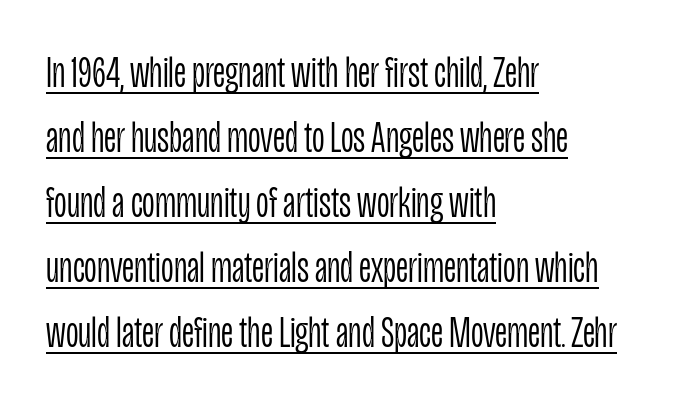
Q: Is the text bold? A: No.
Q: Is the text italic (slanted)? A: No, it is upright.
Q: Is the typeface a serif or a sans-serif typeface? A: Sans-serif.
Q: Is the text underlined? A: Yes.
Q: How is the paragraph aligned? A: Left-aligned.
Q: Is the spacing between letters normal or unusually wide? A: Normal.
Q: Is the spacing between lines tight, normal or loose? A: Normal.
Q: Width (condensed, normal, or wide)? A: Condensed.
Q: Stroke contrast? A: Low.
Q: x-height? A: Large.
Q: Monospaced? A: No.
